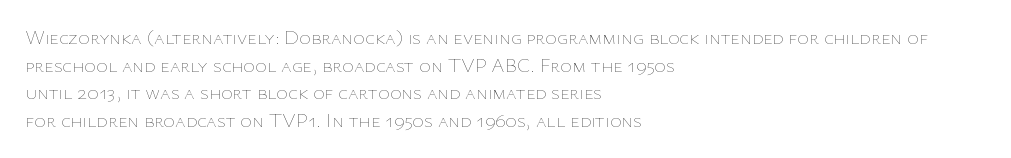
The image shows 20 px text type, upright; set left-aligned, normal line spacing (1.38x), normal letter spacing, not underlined.
